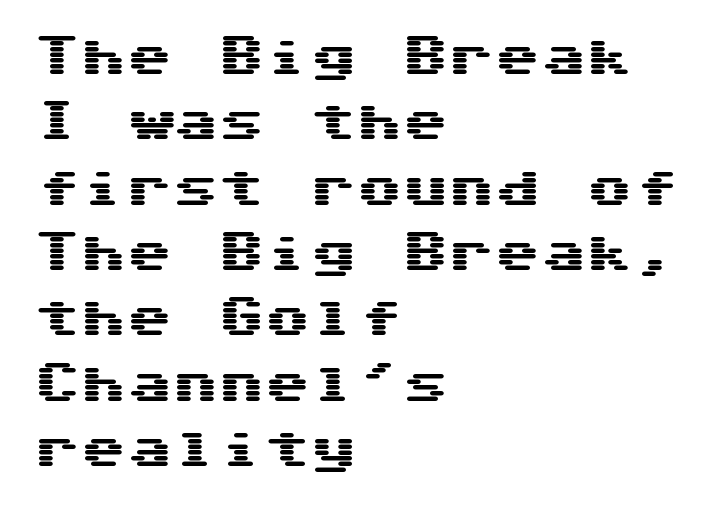
Q: Is the text italic (slanted)? A: No, it is upright.
Q: Is the typeface a serif or a sans-serif typeface? A: Sans-serif.
Q: Is the text underlined? A: No.
Q: How is the paragraph aligned? A: Left-aligned.
Q: Is the spacing between letters normal or unusually wide? A: Normal.
Q: Is the spacing between lines tight, normal or loose? A: Normal.
Q: Width (condensed, normal, or wide)? A: Wide.
Q: Stroke contrast? A: Medium.
Q: x-height? A: Medium.
